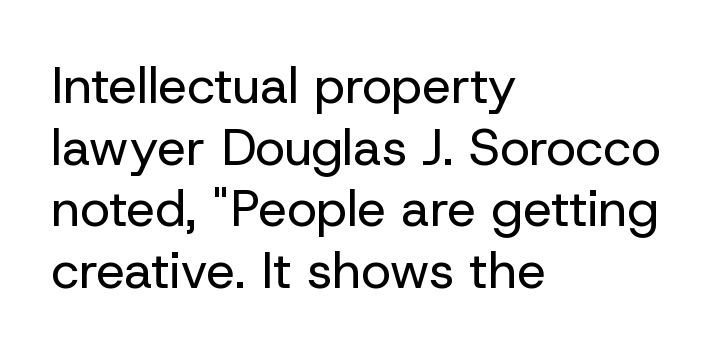
Ascenders rise straight up at ninety degrees. In terms of letterform style, serifs are entirely absent. Rule under the text: the space is simply empty. The rendering uses natural spacing where letterforms have individual widths.
